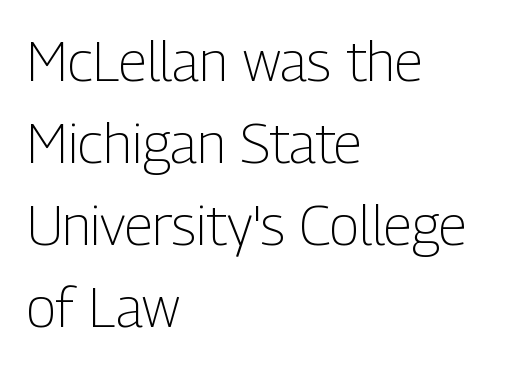
{"serif": "no", "italic": "no", "bold": "no", "weight": "light", "width": "condensed", "stroke_contrast": "low", "x_height": "medium", "monospaced": "no", "underline": "no", "align": "left", "line_spacing": "normal", "line_spacing_ratio": 1.49, "letter_spacing": "normal", "letter_spacing_em": 0.0, "glyph_px": 55}
